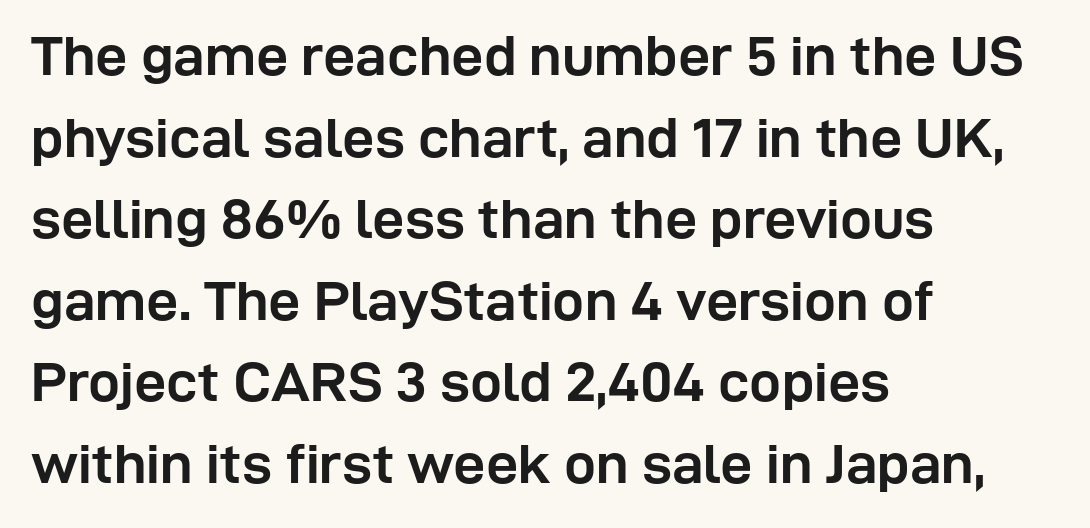
The image shows 57 px semibold sans-serif type, upright; set left-aligned, normal line spacing (1.43x), normal letter spacing, not underlined; low stroke contrast and a medium x-height.
